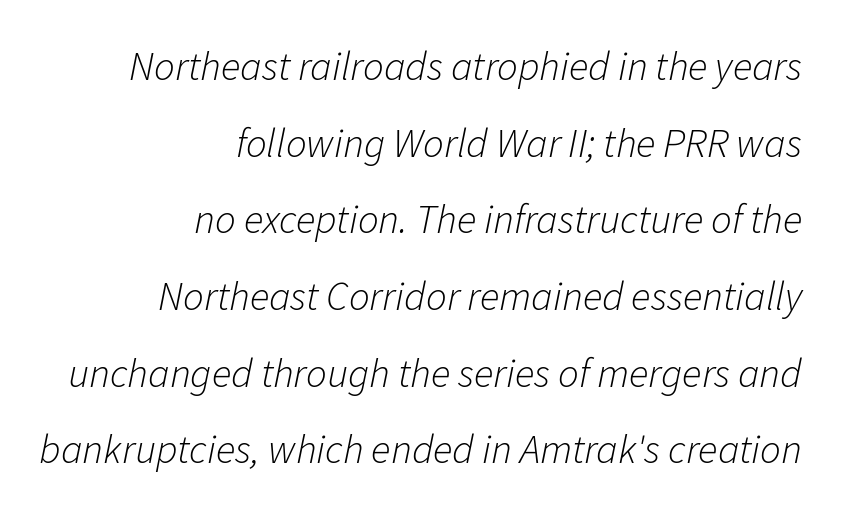
{"italic": "yes", "lean": "right", "slant_degrees": 11, "bold": "no", "weight": "light", "width": "normal", "stroke_contrast": "low", "x_height": "medium", "monospaced": "no", "underline": "no", "align": "right", "line_spacing_ratio": 1.87, "letter_spacing": "normal", "letter_spacing_em": 0.0, "glyph_px": 41}
